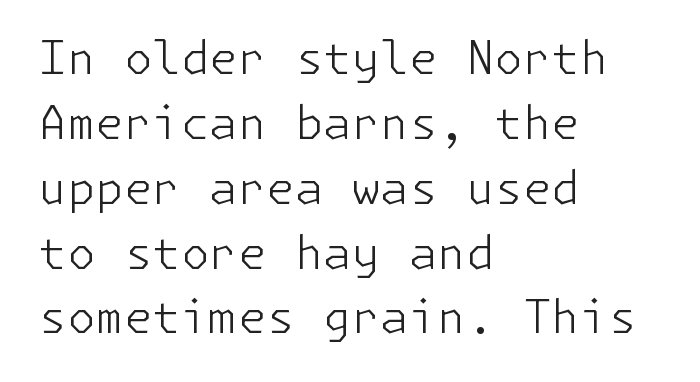
{"serif": "no", "italic": "no", "bold": "no", "weight": "light", "width": "normal", "stroke_contrast": "low", "x_height": "medium", "underline": "no", "align": "left", "line_spacing": "normal", "line_spacing_ratio": 1.41, "letter_spacing": "normal", "letter_spacing_em": 0.0, "glyph_px": 46}
